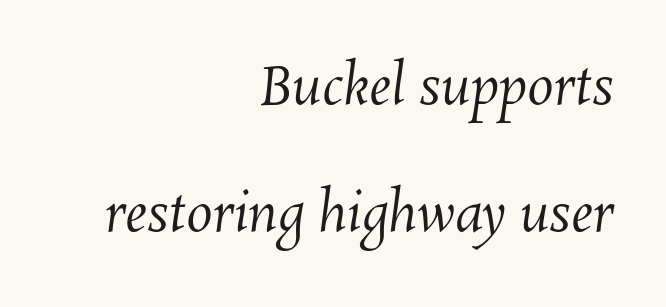
The image shows 53 px regular-weight type; set right-aligned, loose line spacing (2.4x), normal letter spacing, not underlined; medium stroke contrast and a medium x-height.
